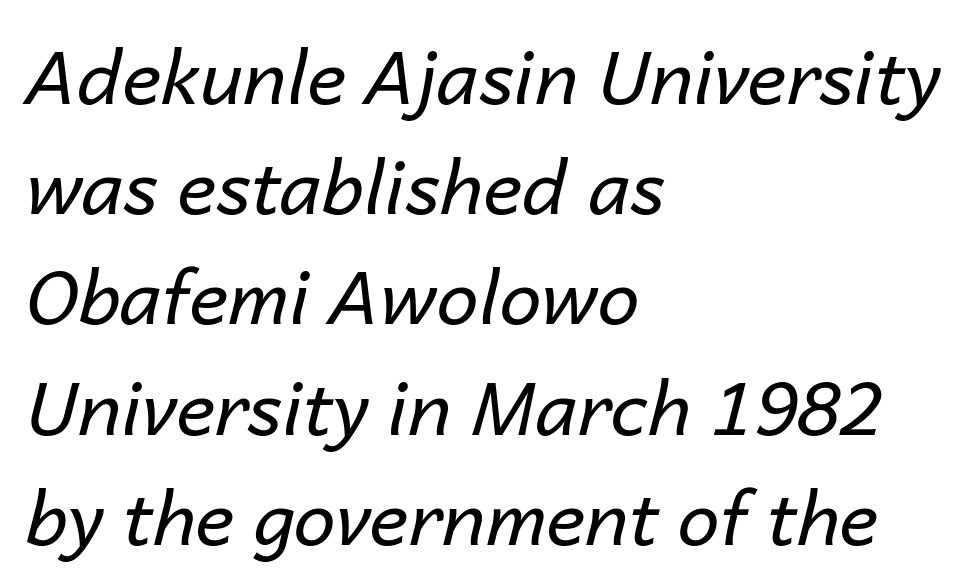
The image shows 75 px regular-weight type, italic (leaning right); set left-aligned, normal line spacing (1.47x), normal letter spacing, not underlined; low stroke contrast and a medium x-height.
